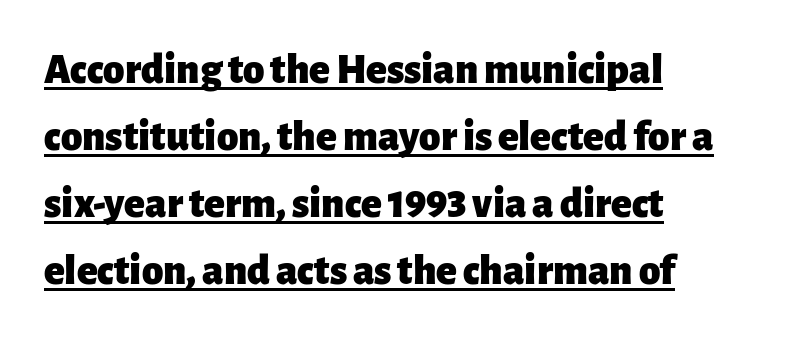
How heavy is the stroke? Heavy — this is a bold. The passage shown is typed in a proportional face where columns would drift. Quick note: underline on. Nope, not italic — everything's standing straight.
